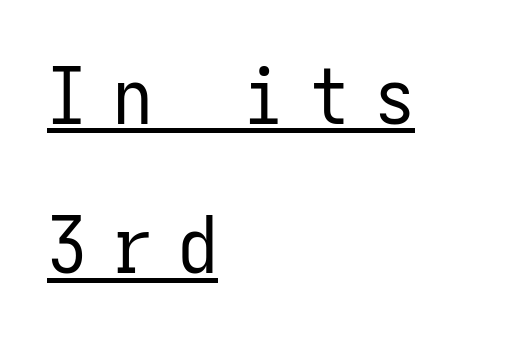
{"serif": "no", "italic": "no", "bold": "no", "weight": "regular", "width": "condensed", "stroke_contrast": "low", "x_height": "medium", "monospaced": "yes", "underline": "yes", "align": "left", "line_spacing_ratio": 1.89, "letter_spacing": "wide", "letter_spacing_em": 0.33, "glyph_px": 79}
